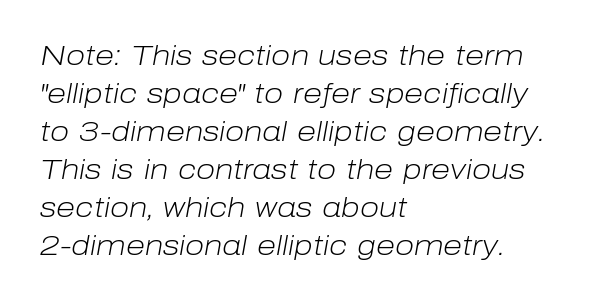
Leftover space on each line is placed entirely after the last word. The gaps between neighbouring characters are ordinary and unremarkable. Italic? Definitely — the glyphs are oblique. The baseline area is clear. The face used here is proportionally spaced, like ordinary book or web type.
